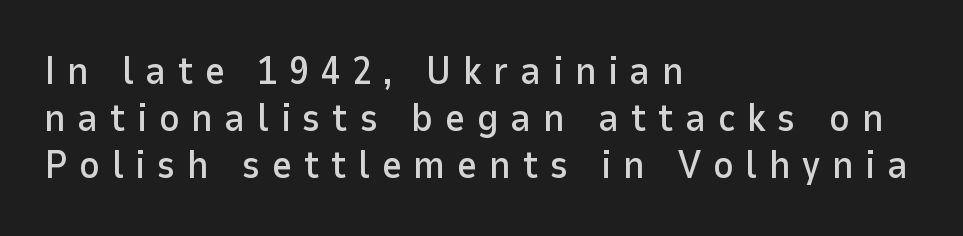
{"serif": "no", "italic": "no", "width": "normal", "stroke_contrast": "low", "x_height": "medium", "monospaced": "no", "underline": "no", "align": "left", "line_spacing_ratio": 1.2, "letter_spacing": "wide", "letter_spacing_em": 0.3, "glyph_px": 39}
